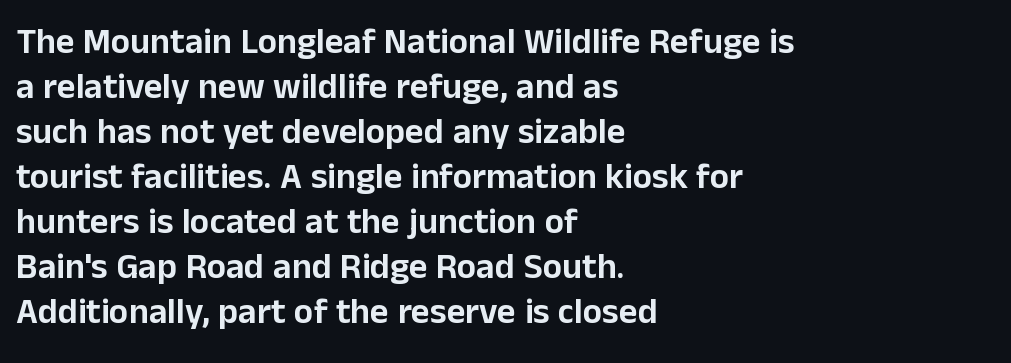
Q: Is the text italic (slanted)? A: No, it is upright.
Q: Is the typeface a serif or a sans-serif typeface? A: Sans-serif.
Q: Is the text underlined? A: No.
Q: How is the paragraph aligned? A: Left-aligned.
Q: Is the spacing between letters normal or unusually wide? A: Normal.
Q: Is the spacing between lines tight, normal or loose? A: Normal.
Q: Width (condensed, normal, or wide)? A: Normal.
Q: Stroke contrast? A: Low.
Q: x-height? A: Medium.
Q: Monospaced? A: No.
